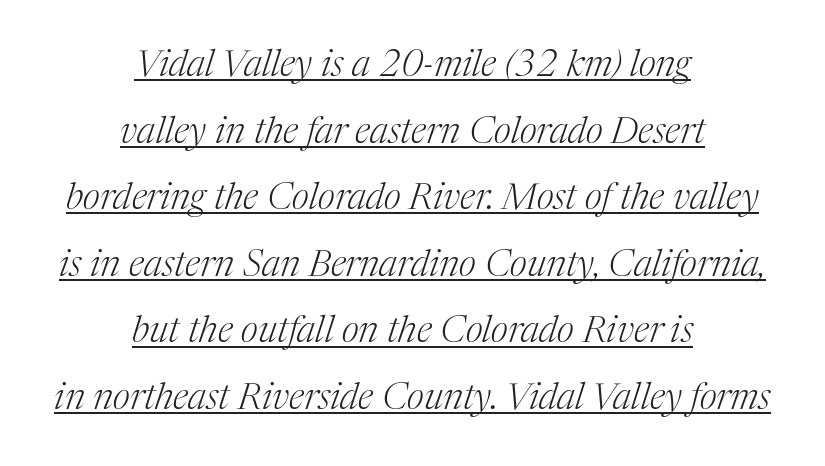
Q: Is the text bold? A: No.
Q: Is the text italic (slanted)? A: Yes, it leans right by about 17 degrees.
Q: Is the typeface a serif or a sans-serif typeface? A: Serif.
Q: Is the text underlined? A: Yes.
Q: How is the paragraph aligned? A: Centered.
Q: Is the spacing between letters normal or unusually wide? A: Normal.
Q: Width (condensed, normal, or wide)? A: Normal.
Q: Stroke contrast? A: Medium.
Q: x-height? A: Medium.
Q: Monospaced? A: No.
